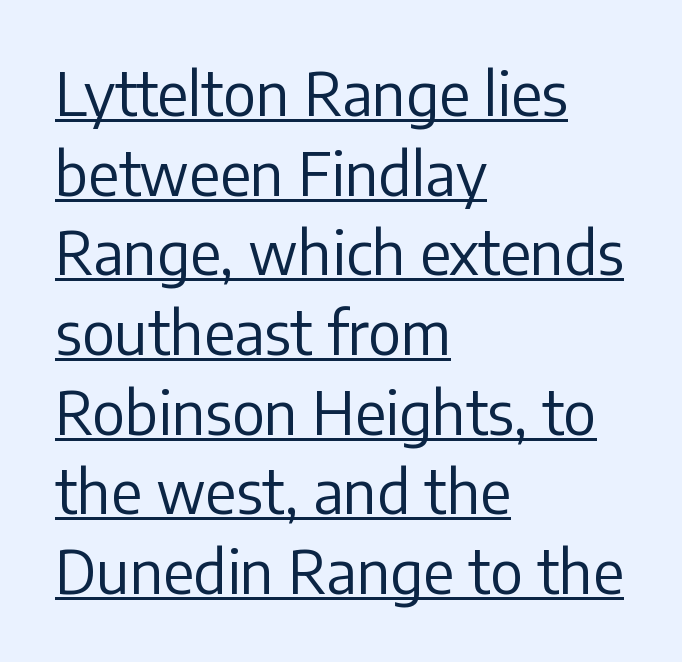
Q: Is the text bold? A: No.
Q: Is the text italic (slanted)? A: No, it is upright.
Q: Is the typeface a serif or a sans-serif typeface? A: Sans-serif.
Q: Is the text underlined? A: Yes.
Q: How is the paragraph aligned? A: Left-aligned.
Q: Is the spacing between letters normal or unusually wide? A: Normal.
Q: Is the spacing between lines tight, normal or loose? A: Normal.
Q: Width (condensed, normal, or wide)? A: Normal.
Q: Stroke contrast? A: Low.
Q: x-height? A: Medium.
Q: Monospaced? A: No.
